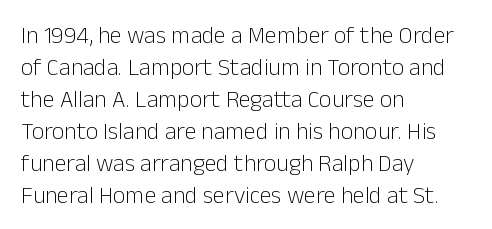
{"italic": "no", "bold": "no", "underline": "no", "align": "left", "line_spacing": "normal", "line_spacing_ratio": 1.33, "letter_spacing": "normal", "letter_spacing_em": 0.0, "glyph_px": 24}
